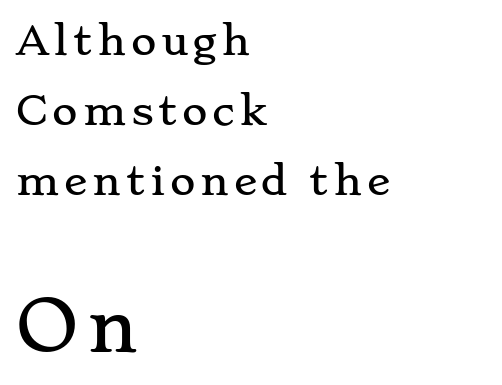
Q: Is the text italic (slanted)? A: No, it is upright.
Q: Is the typeface a serif or a sans-serif typeface? A: Serif.
Q: Is the text underlined? A: No.
Q: How is the paragraph aligned? A: Left-aligned.
Q: Which block of text is set in a larger size, the first (top) or the second (bottom)? A: The second (bottom) one.
Q: Width (condensed, normal, or wide)? A: Wide.
Q: Stroke contrast? A: Low.
Q: x-height? A: Small.
Q: Monospaced? A: No.
